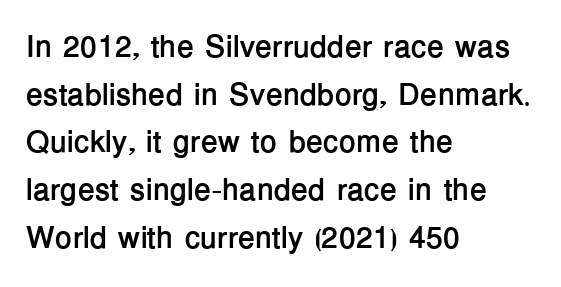
The image shows 31 px semibold sans-serif type, upright; set left-aligned, normal line spacing (1.54x), normal letter spacing, not underlined; low stroke contrast and a medium x-height.
